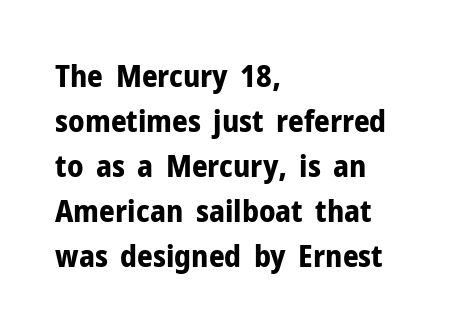
The image shows 31 px bold sans-serif type, upright; set left-aligned, normal line spacing (1.45x), normal letter spacing, not underlined; low stroke contrast and a medium x-height.
